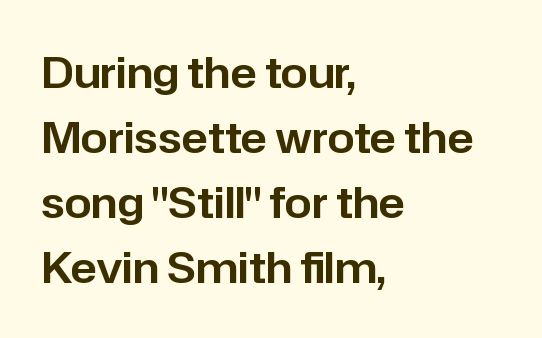
Q: Is the text italic (slanted)? A: No, it is upright.
Q: Is the typeface a serif or a sans-serif typeface? A: Sans-serif.
Q: Is the text underlined? A: No.
Q: How is the paragraph aligned? A: Left-aligned.
Q: Is the spacing between letters normal or unusually wide? A: Normal.
Q: Is the spacing between lines tight, normal or loose? A: Normal.
Q: Width (condensed, normal, or wide)? A: Normal.
Q: Stroke contrast? A: Low.
Q: x-height? A: Medium.
Q: Monospaced? A: No.
